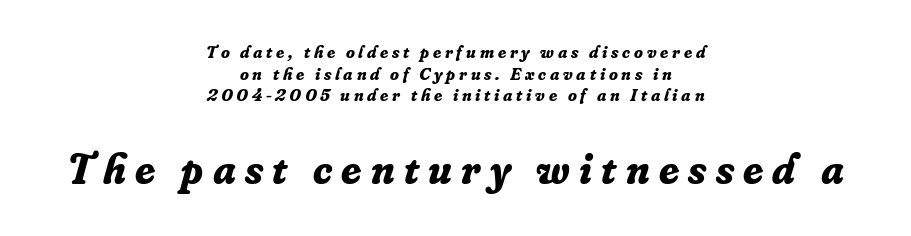
{"serif": "yes", "italic": "yes", "lean": "right", "slant_degrees": 16, "bold": "yes", "weight": "bold", "width": "normal", "stroke_contrast": "low", "x_height": "small", "monospaced": "no", "underline": "no", "align": "center", "line_spacing_ratio": 1.2, "letter_spacing": "wide", "letter_spacing_em": 0.21, "larger_block": "second", "size_ratio": 2.44, "glyph_px": 44}
